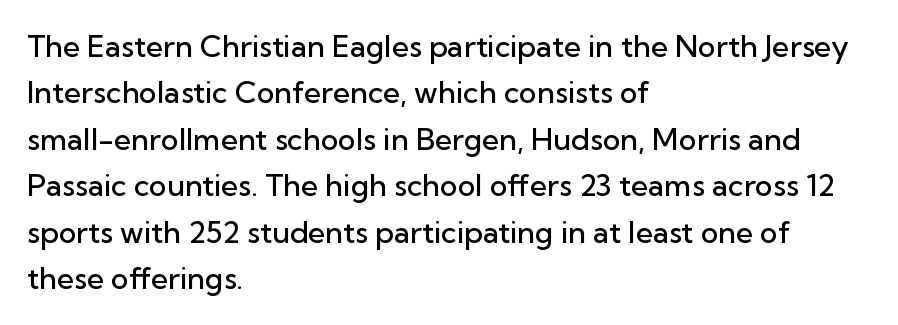
Q: Is the text bold? A: Semi-bold.
Q: Is the text italic (slanted)? A: No, it is upright.
Q: Is the typeface a serif or a sans-serif typeface? A: Sans-serif.
Q: Is the text underlined? A: No.
Q: How is the paragraph aligned? A: Left-aligned.
Q: Is the spacing between letters normal or unusually wide? A: Normal.
Q: Is the spacing between lines tight, normal or loose? A: Normal.
Q: Width (condensed, normal, or wide)? A: Normal.
Q: Stroke contrast? A: Low.
Q: x-height? A: Medium.
Q: Monospaced? A: No.
